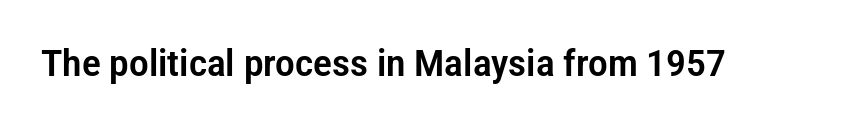
The image shows 37 px condensed sans-serif type, upright; set normal letter spacing, not underlined; low stroke contrast and a medium x-height.
